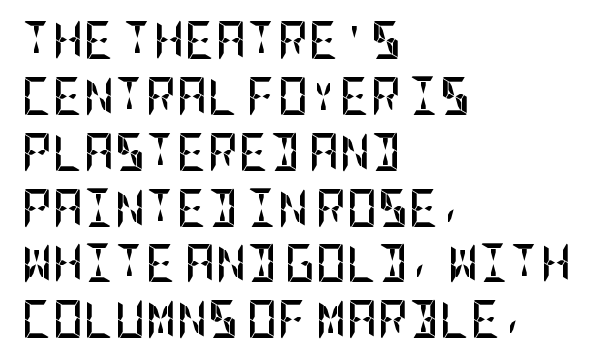
{"serif": "no", "italic": "no", "bold": "yes", "weight": "semibold", "width": "condensed", "stroke_contrast": "low", "x_height": "large", "underline": "no", "align": "left", "line_spacing": "normal", "line_spacing_ratio": 1.47, "letter_spacing": "normal", "letter_spacing_em": 0.0, "glyph_px": 38}
